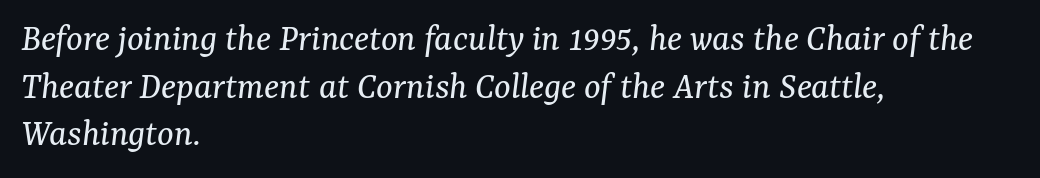
The image shows 39 px regular-weight serif type, italic (leaning right); set left-aligned, line spacing 1.22x, normal letter spacing, not underlined; medium stroke contrast and a medium x-height.
